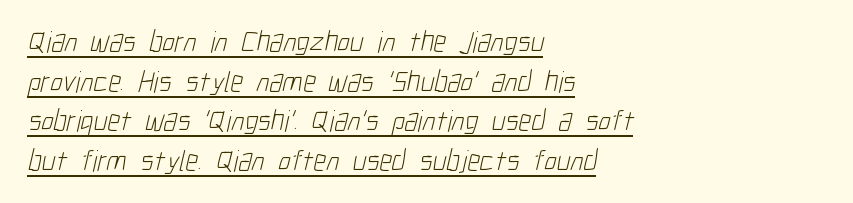
Q: Is the text bold? A: No.
Q: Is the typeface a serif or a sans-serif typeface? A: Sans-serif.
Q: Is the text underlined? A: Yes.
Q: How is the paragraph aligned? A: Left-aligned.
Q: Is the spacing between letters normal or unusually wide? A: Normal.
Q: Is the spacing between lines tight, normal or loose? A: Normal.
Q: Width (condensed, normal, or wide)? A: Condensed.
Q: Stroke contrast? A: Low.
Q: x-height? A: Medium.
Q: Monospaced? A: No.
